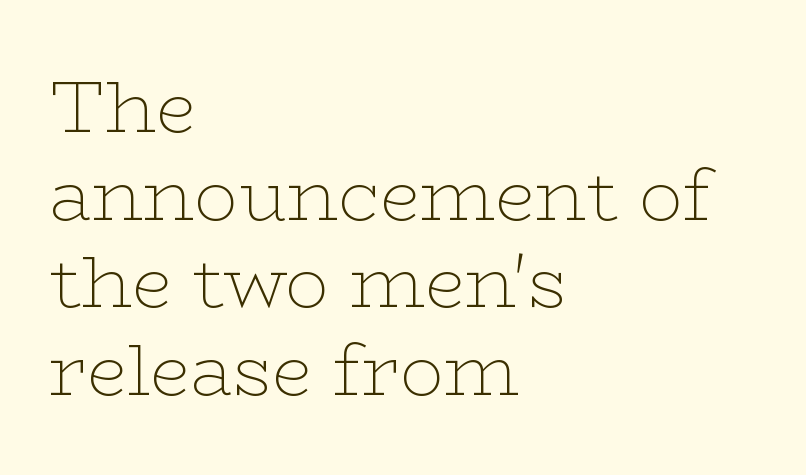
{"serif": "yes", "italic": "no", "bold": "no", "weight": "thin", "width": "wide", "stroke_contrast": "low", "x_height": "medium", "monospaced": "no", "underline": "no", "align": "left", "line_spacing_ratio": 1.2, "letter_spacing": "normal", "letter_spacing_em": 0.0, "glyph_px": 73}
